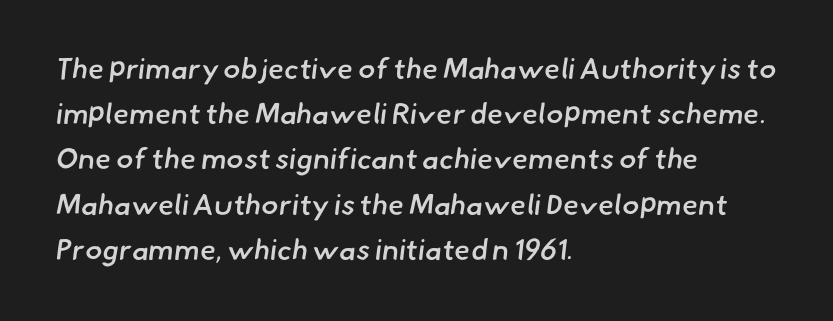
{"serif": "no", "bold": "semi", "weight": "semibold", "width": "normal", "stroke_contrast": "low", "x_height": "small", "monospaced": "no", "underline": "no", "align": "left", "line_spacing": "normal", "line_spacing_ratio": 1.56, "letter_spacing": "normal", "letter_spacing_em": 0.0, "glyph_px": 29}
